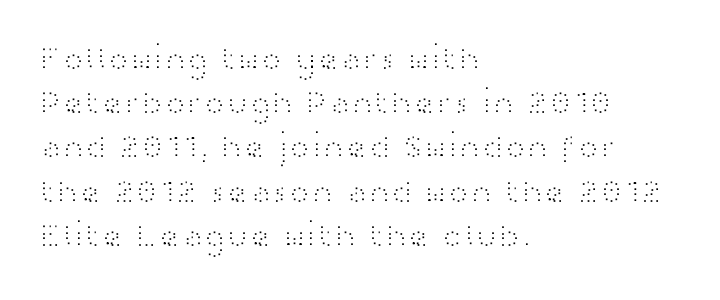
The image shows 34 px light, wide sans-serif type, upright; set left-aligned, normal line spacing (1.3x), normal letter spacing, not underlined; high stroke contrast and a medium x-height.
